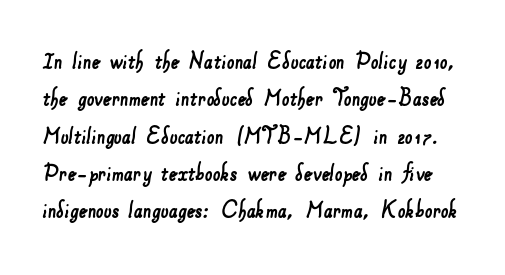
The image shows 27 px text type; set normal line spacing (1.38x), normal letter spacing, not underlined.
